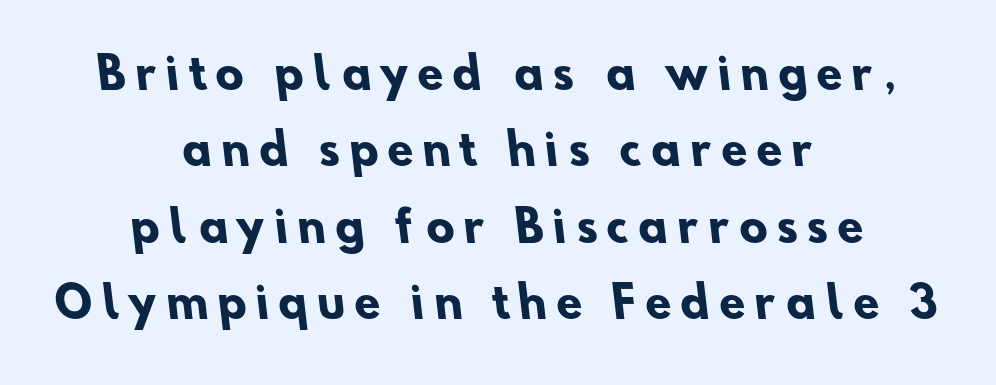
{"serif": "no", "bold": "yes", "weight": "heavy", "width": "normal", "stroke_contrast": "low", "x_height": "small", "monospaced": "no", "underline": "no", "align": "center", "line_spacing_ratio": 1.82, "letter_spacing": "wide", "letter_spacing_em": 0.23, "glyph_px": 42}
